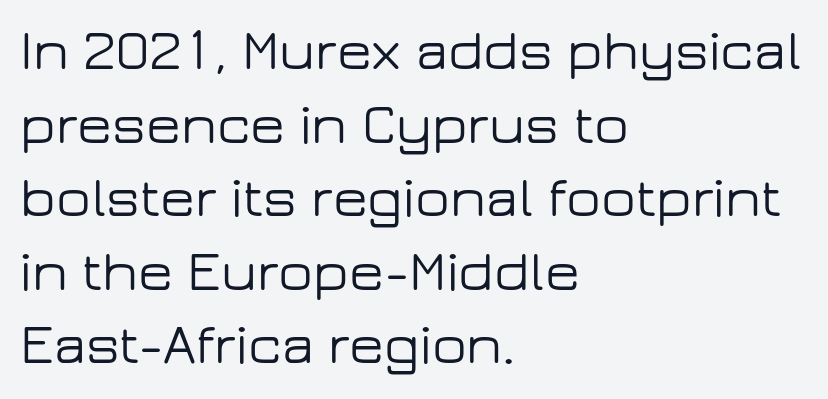
{"serif": "no", "italic": "no", "width": "wide", "stroke_contrast": "low", "x_height": "medium", "monospaced": "no", "underline": "no", "align": "left", "line_spacing": "normal", "line_spacing_ratio": 1.29, "letter_spacing": "normal", "letter_spacing_em": 0.0, "glyph_px": 57}
